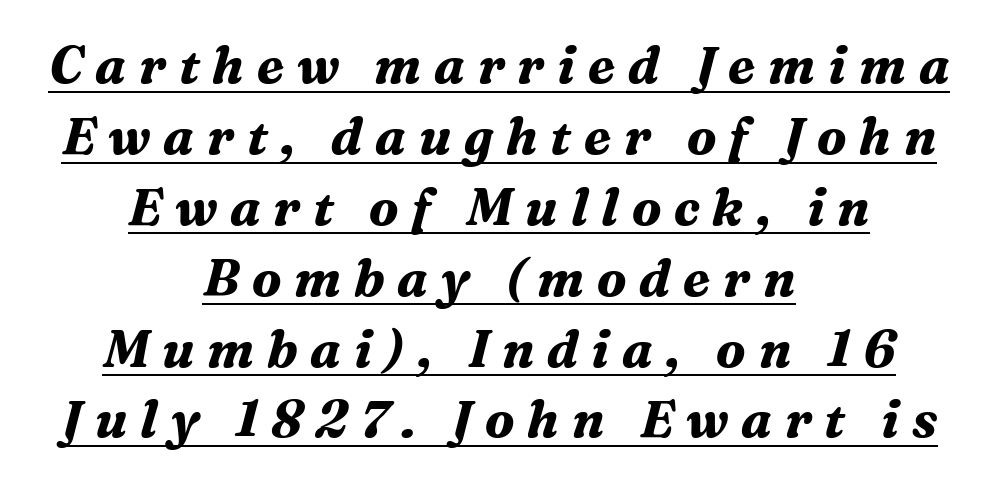
Q: Is the text bold? A: Yes.
Q: Is the text italic (slanted)? A: Yes, it leans right by about 16 degrees.
Q: Is the typeface a serif or a sans-serif typeface? A: Serif.
Q: Is the text underlined? A: Yes.
Q: How is the paragraph aligned? A: Centered.
Q: Is the spacing between letters normal or unusually wide? A: Unusually wide.
Q: Is the spacing between lines tight, normal or loose? A: Normal.
Q: Width (condensed, normal, or wide)? A: Normal.
Q: Stroke contrast? A: Medium.
Q: x-height? A: Medium.
Q: Monospaced? A: No.
